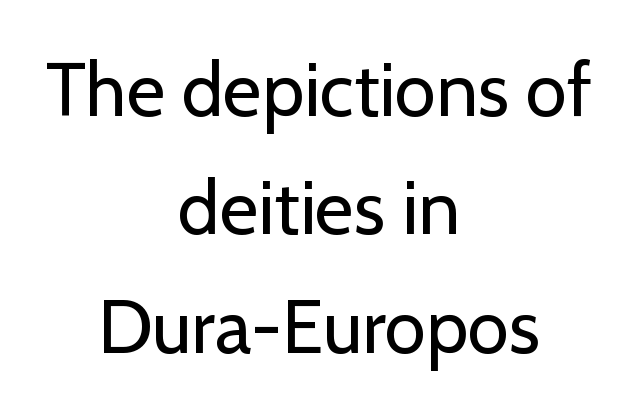
Caption: multi-line text, centered on the measure. Are there feet on the stems? There aren't — it's a sans. No extra tracking has been applied to these lines. A quiet, ordinary-to-light weight characterises the typeface.
